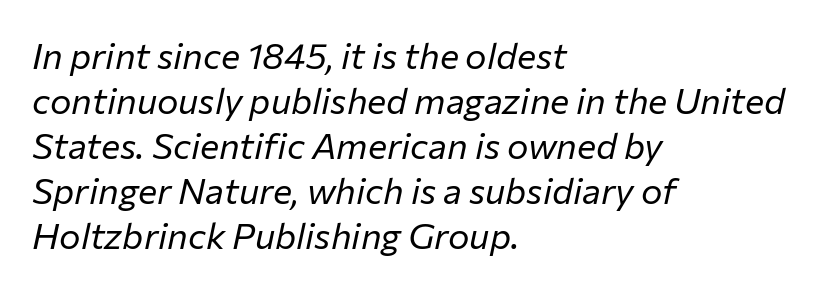
A clean baseline with only descenders dipping below it. The designer left line spacing at the default. Counters stay open thanks to moderate or lighter strokes. If you drew a ruler down the left edge, every line would touch it. Quick note: italic. A typesetter would call this proportional, since set widths differ per character.
